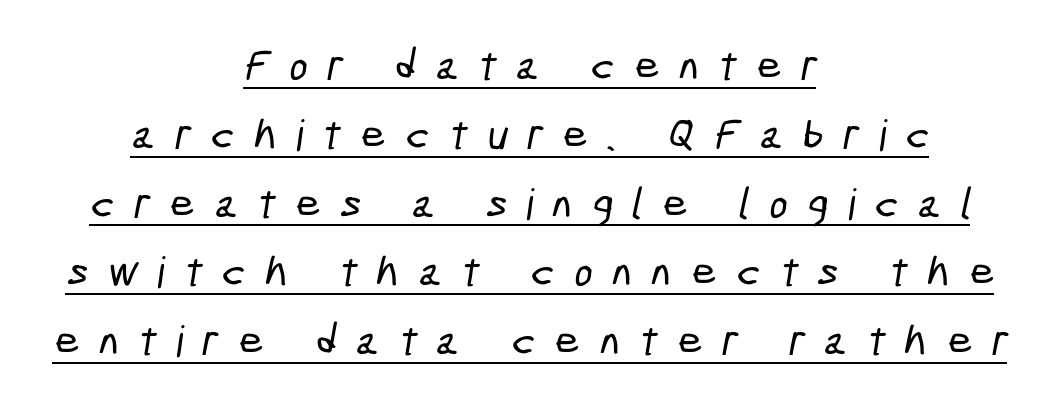
The image shows 43 px condensed sans-serif type; set centered, normal line spacing (1.6x), unusually wide letter spacing (+0.46 em), underlined; low stroke contrast and a medium x-height.
